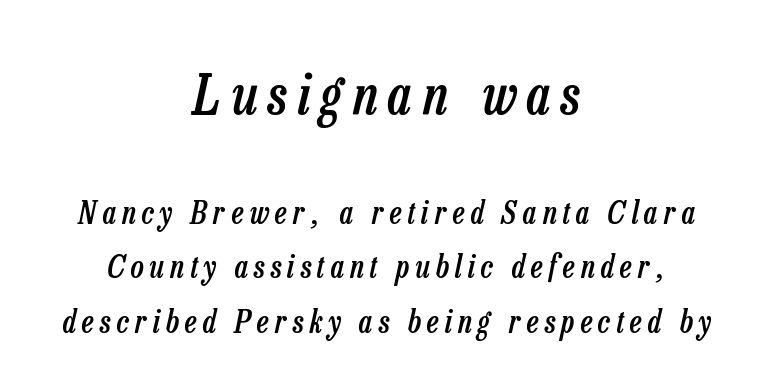
{"italic": "yes", "lean": "right", "slant_degrees": 13, "bold": "semi", "weight": "semibold", "width": "condensed", "stroke_contrast": "low", "x_height": "medium", "monospaced": "no", "underline": "no", "align": "center", "line_spacing_ratio": 1.75, "letter_spacing": "wide", "letter_spacing_em": 0.2, "larger_block": "first", "size_ratio": 1.77, "glyph_px": 55}
